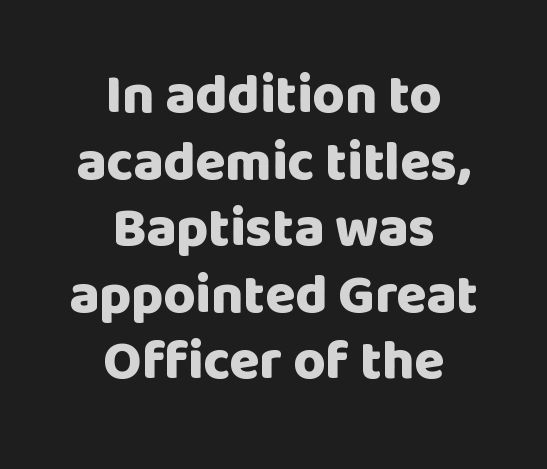
The image shows 55 px heavy sans-serif type, upright; set centered, line spacing 1.21x, normal letter spacing, not underlined; low stroke contrast and a large x-height.
